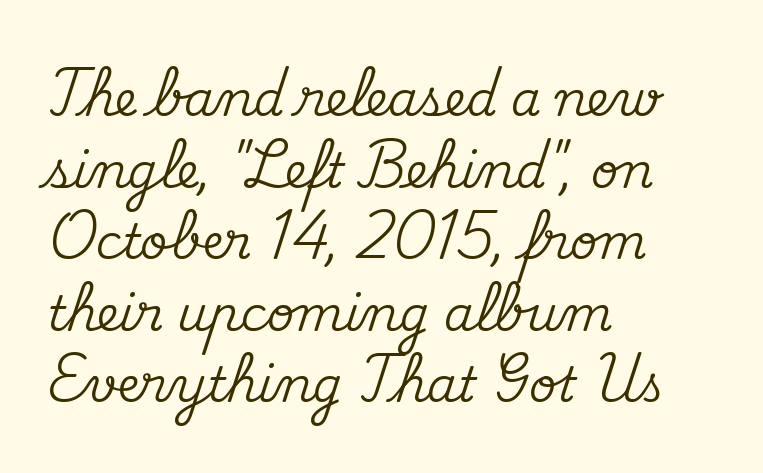
The image shows 48 px serif type; set left-aligned, normal line spacing (1.49x), normal letter spacing, not underlined; medium stroke contrast and a small x-height.
